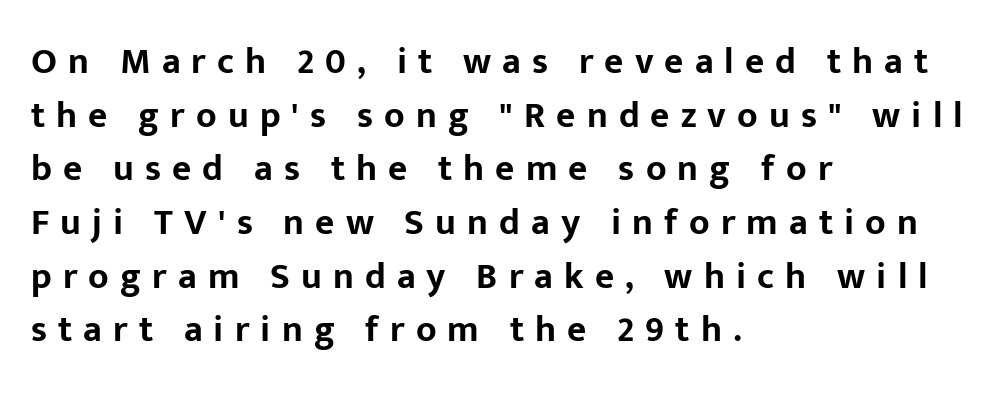
Q: Is the text bold? A: Yes.
Q: Is the text italic (slanted)? A: No, it is upright.
Q: Is the typeface a serif or a sans-serif typeface? A: Sans-serif.
Q: Is the text underlined? A: No.
Q: How is the paragraph aligned? A: Left-aligned.
Q: Is the spacing between letters normal or unusually wide? A: Unusually wide.
Q: Is the spacing between lines tight, normal or loose? A: Normal.
Q: Width (condensed, normal, or wide)? A: Normal.
Q: Stroke contrast? A: Low.
Q: x-height? A: Medium.
Q: Monospaced? A: No.
